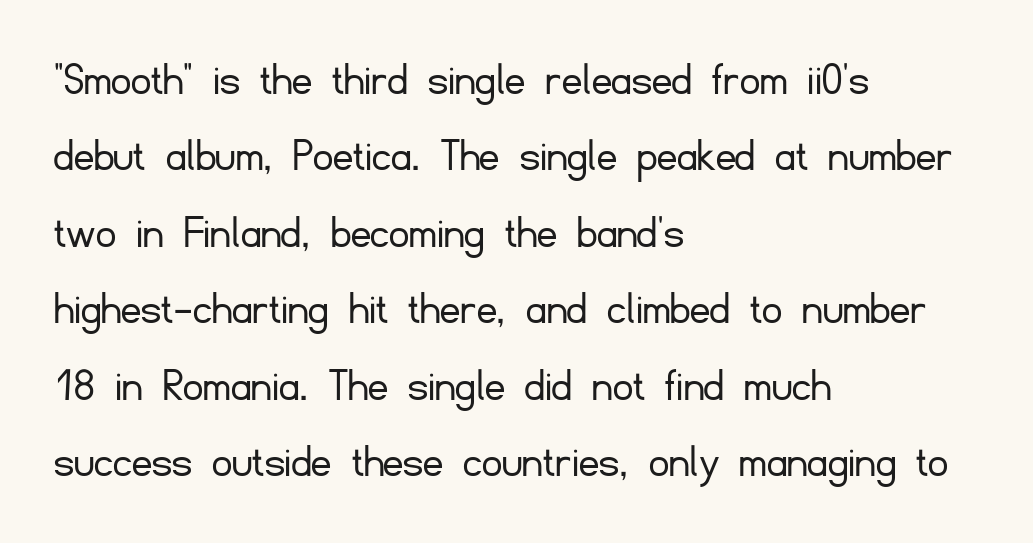
Think of a printed novel: that variable character pitch is what you see here. Font category for this specimen: sans-serif. Each row of text sits above clean, open space. Nothing heavy about these letters — not bold at all. Rows of type keep a routine distance in the vertical direction.
